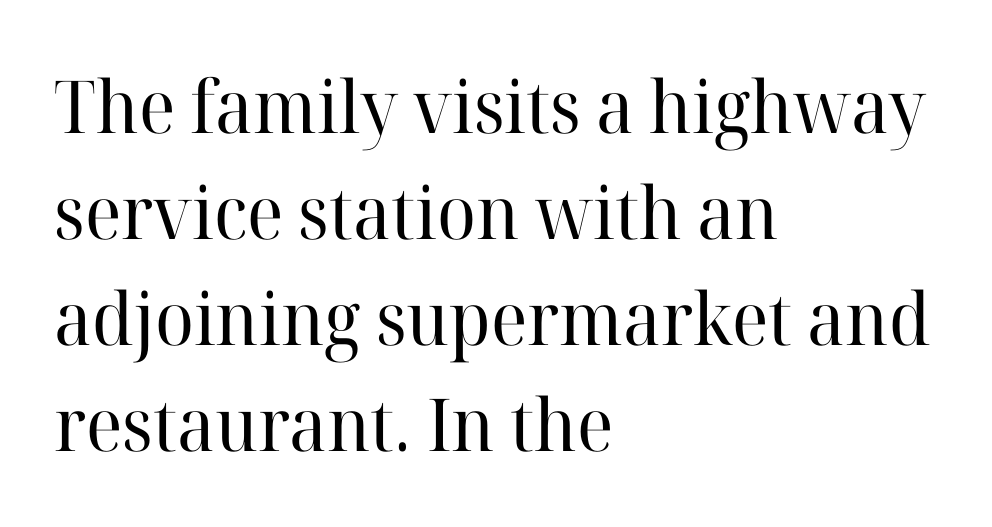
Q: Is the text bold? A: No.
Q: Is the text italic (slanted)? A: No, it is upright.
Q: Is the typeface a serif or a sans-serif typeface? A: Serif.
Q: Is the text underlined? A: No.
Q: How is the paragraph aligned? A: Left-aligned.
Q: Is the spacing between letters normal or unusually wide? A: Normal.
Q: Is the spacing between lines tight, normal or loose? A: Normal.
Q: Width (condensed, normal, or wide)? A: Normal.
Q: Stroke contrast? A: High.
Q: x-height? A: Medium.
Q: Monospaced? A: No.
